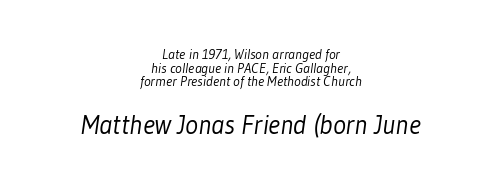
{"bold": "no", "underline": "no", "align": "center", "line_spacing": "tight", "line_spacing_ratio": 0.97, "letter_spacing": "normal", "letter_spacing_em": 0.0, "larger_block": "second", "size_ratio": 1.93, "glyph_px": 27}
